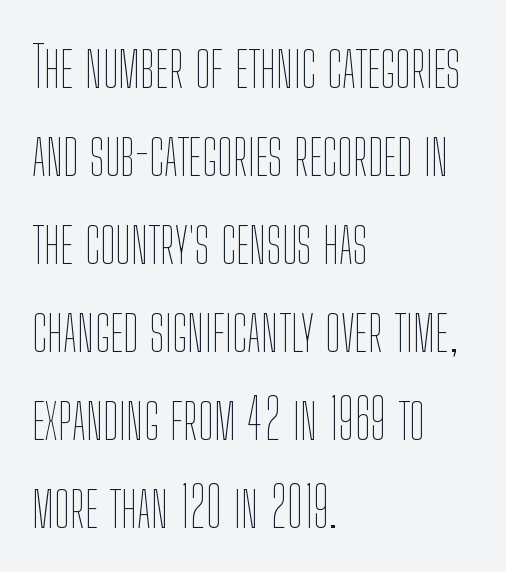
Proportional: the letters do not fall into vertical columns. Caption: face not bold, strokes unweighted. The space between consecutive lines is moderate. Tall strokes in this sample are plumb rather than angled.
